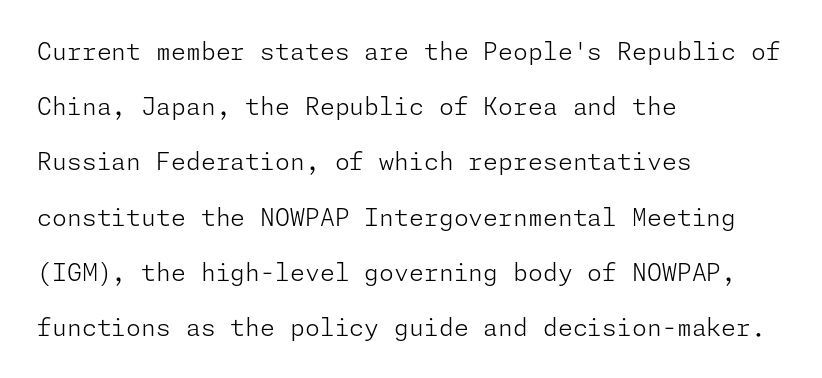
Q: Is the text bold? A: No.
Q: Is the text italic (slanted)? A: No, it is upright.
Q: Is the text underlined? A: No.
Q: How is the paragraph aligned? A: Left-aligned.
Q: Is the spacing between letters normal or unusually wide? A: Normal.
Q: Is the spacing between lines tight, normal or loose? A: Loose.
